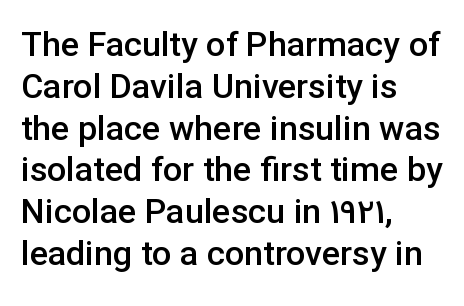
Q: Is the text bold? A: Semi-bold.
Q: Is the text italic (slanted)? A: No, it is upright.
Q: Is the typeface a serif or a sans-serif typeface? A: Sans-serif.
Q: Is the text underlined? A: No.
Q: How is the paragraph aligned? A: Left-aligned.
Q: Is the spacing between letters normal or unusually wide? A: Normal.
Q: Width (condensed, normal, or wide)? A: Normal.
Q: Stroke contrast? A: Low.
Q: x-height? A: Medium.
Q: Monospaced? A: No.
